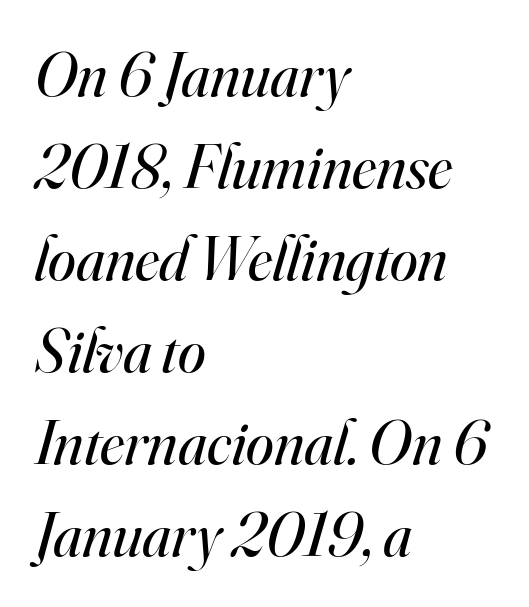
This rendering employs a face with finishing strokes, i.e., a serif. How would I describe the line gaps? Plain and ordinary. In terms of posture, this sample is oblique. The space beneath each line is pristine and unruled.
